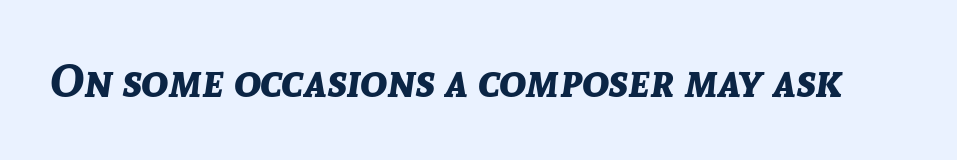
Q: Is the text bold? A: Yes.
Q: Is the text italic (slanted)? A: Yes, it leans right by about 8 degrees.
Q: Is the text underlined? A: No.
Q: Is the spacing between letters normal or unusually wide? A: Normal.
Q: Width (condensed, normal, or wide)? A: Normal.
Q: Stroke contrast? A: Low.
Q: x-height? A: Medium.
Q: Monospaced? A: No.
